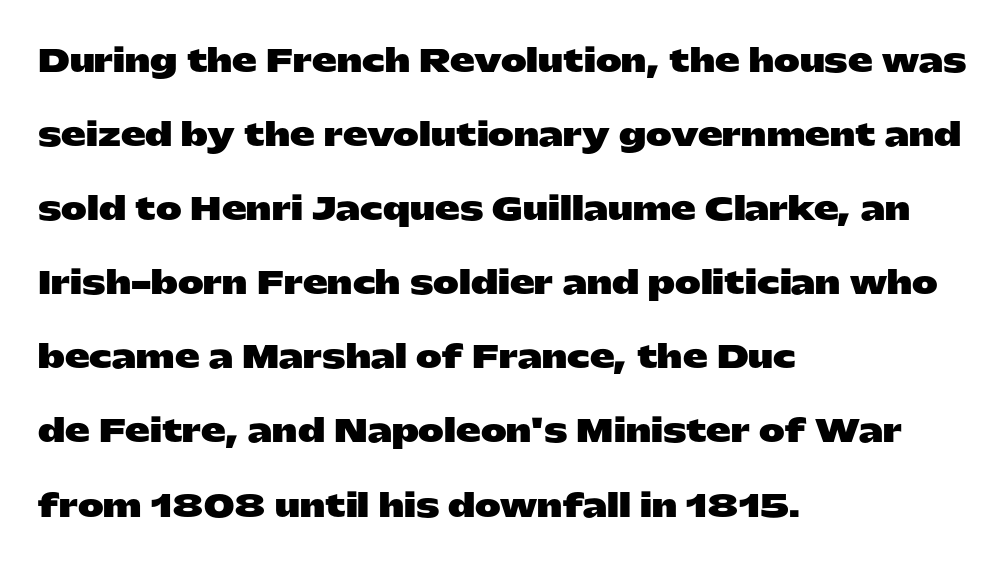
The image shows 31 px heavy, wide sans-serif type, upright; set left-aligned, loose line spacing (2.39x), normal letter spacing, not underlined; low stroke contrast and a medium x-height.
